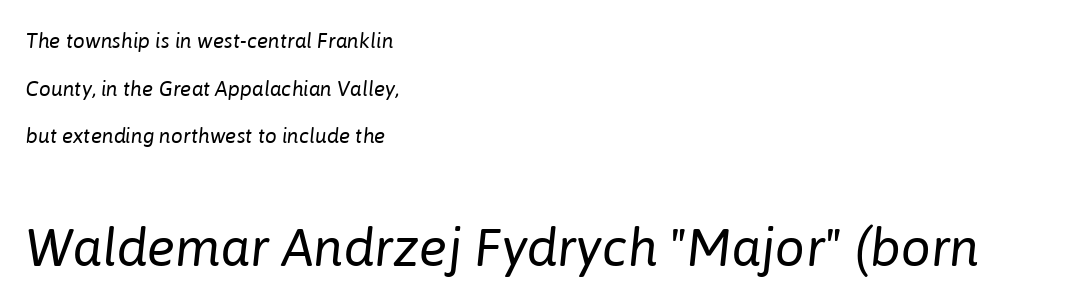
Type without underlining. A typesetter would call this leading open, well beyond the default. Type size steps up from the first block to the second. The text carries the slant typical of an italic or oblique font.
